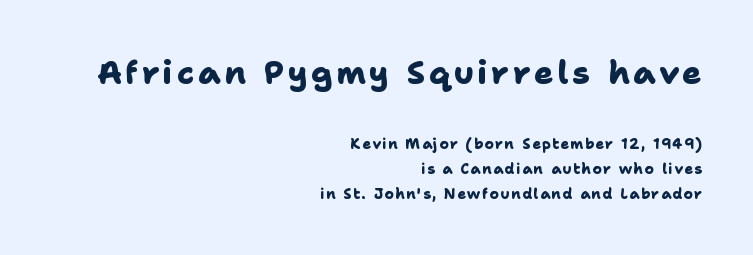
The image shows 32 px heavy sans-serif type; set right-aligned, line spacing 1.79x, not underlined; the first (top) block is 2.29x larger; low stroke contrast and a medium x-height.
